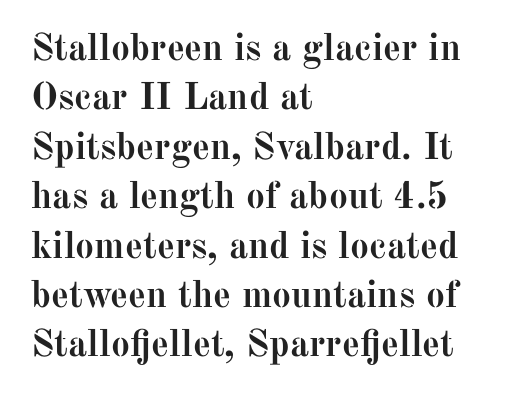
The image shows 38 px semibold serif type, upright; set left-aligned, normal line spacing (1.3x), normal letter spacing, not underlined; medium stroke contrast and a medium x-height.
